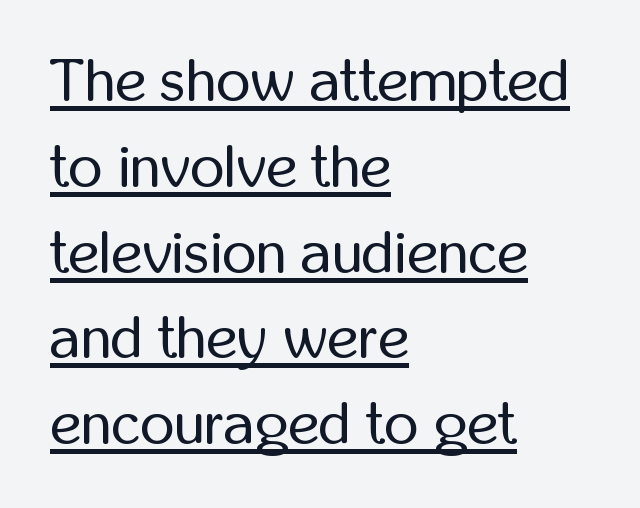
Q: Is the text bold? A: No.
Q: Is the text italic (slanted)? A: No, it is upright.
Q: Is the typeface a serif or a sans-serif typeface? A: Sans-serif.
Q: Is the text underlined? A: Yes.
Q: How is the paragraph aligned? A: Left-aligned.
Q: Is the spacing between letters normal or unusually wide? A: Normal.
Q: Is the spacing between lines tight, normal or loose? A: Normal.
Q: Width (condensed, normal, or wide)? A: Condensed.
Q: Stroke contrast? A: Low.
Q: x-height? A: Medium.
Q: Monospaced? A: No.
